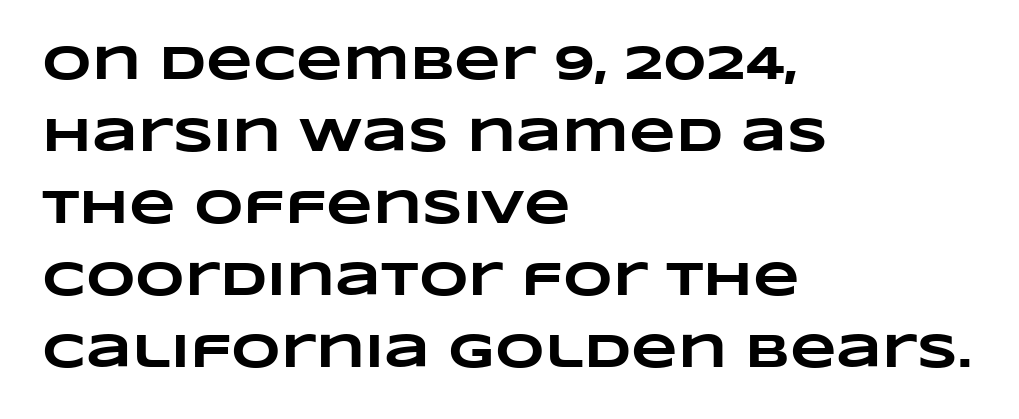
The zone under the glyphs is completely vacant. Leading: standard. Each word holds together tightly as a unit, with standard inter-letter gaps. These lines are set flush left with a ragged right edge. Here the designer chose a conventional face with non-uniform glyph widths. The sample has been set heavy, in full bold.
